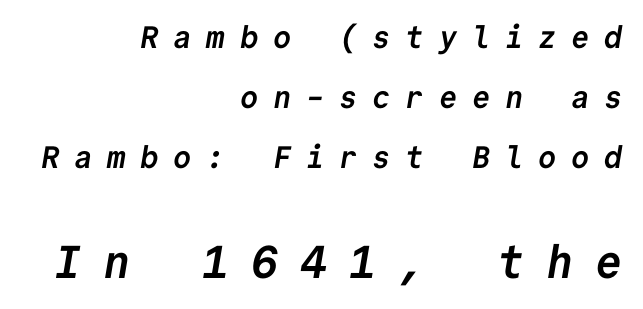
{"serif": "no", "bold": "yes", "weight": "semibold", "width": "normal", "stroke_contrast": "low", "x_height": "medium", "monospaced": "yes", "underline": "no", "align": "right", "line_spacing": "loose", "line_spacing_ratio": 1.93, "letter_spacing": "wide", "letter_spacing_em": 0.47, "larger_block": "second", "size_ratio": 1.48, "glyph_px": 46}
